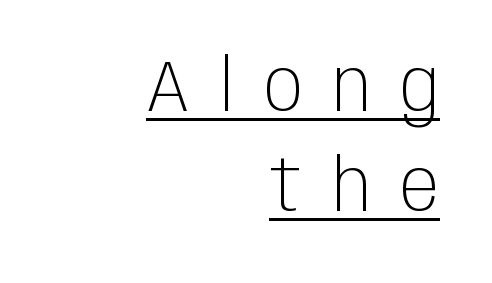
The image shows 72 px light, condensed sans-serif type, upright; set right-aligned, normal line spacing (1.39x), unusually wide letter spacing (+0.42 em), underlined; low stroke contrast and a large x-height.
